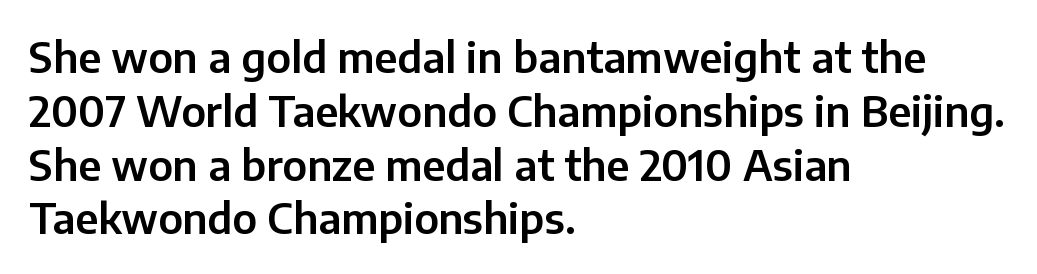
Q: Is the text italic (slanted)? A: No, it is upright.
Q: Is the typeface a serif or a sans-serif typeface? A: Sans-serif.
Q: Is the text underlined? A: No.
Q: How is the paragraph aligned? A: Left-aligned.
Q: Is the spacing between letters normal or unusually wide? A: Normal.
Q: Is the spacing between lines tight, normal or loose? A: Normal.
Q: Width (condensed, normal, or wide)? A: Normal.
Q: Stroke contrast? A: Low.
Q: x-height? A: Medium.
Q: Monospaced? A: No.
